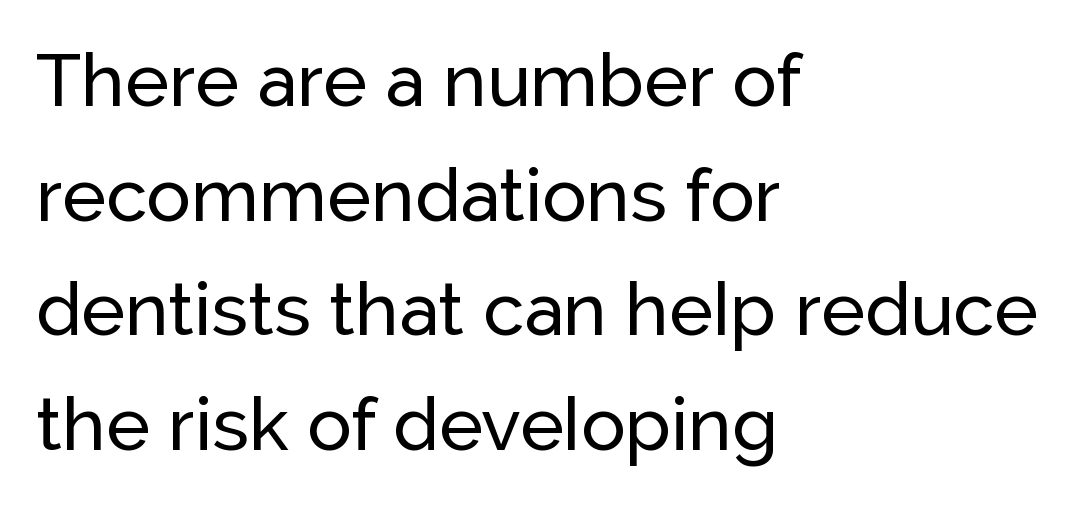
The image shows 74 px sans-serif type, upright; set left-aligned, normal line spacing (1.55x), normal letter spacing, not underlined; low stroke contrast and a medium x-height.
